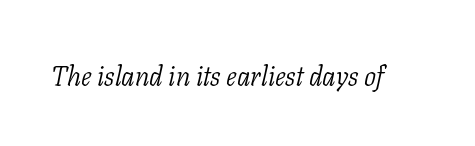
Bare-footed words on every line. Compared with a typical body face, this is equally light or lighter still. Spacing between characters is what you'd get straight out of the box. These lines were composed using italics.
